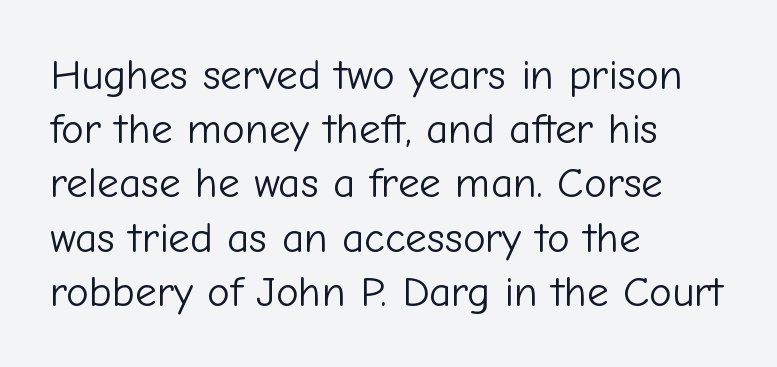
The specimen omits any rule beneath the text block's lines. The cut favours lightness, reaching ordinary text weight at its darkest. The lines sit at an ordinary, default distance from one another. It's the straight-up-and-down kind of type.
